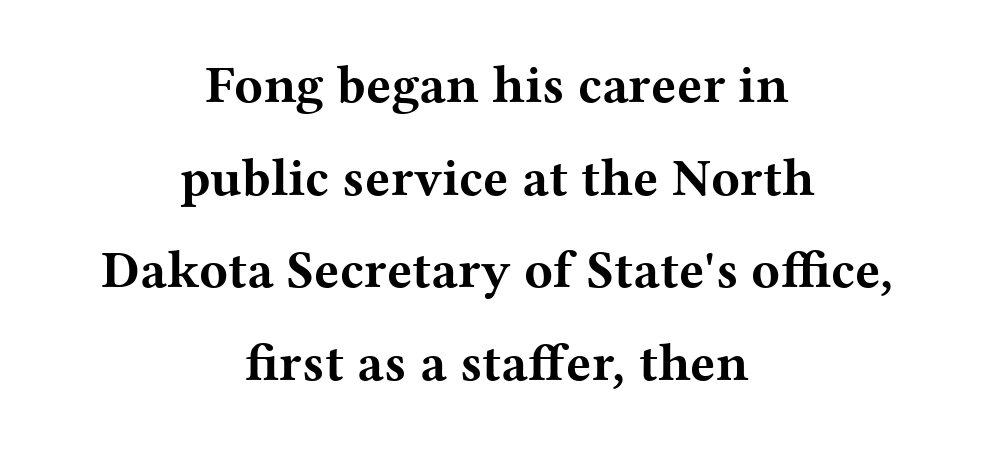
Q: Is the text bold? A: Yes.
Q: Is the text italic (slanted)? A: No, it is upright.
Q: Is the typeface a serif or a sans-serif typeface? A: Serif.
Q: Is the text underlined? A: No.
Q: How is the paragraph aligned? A: Centered.
Q: Is the spacing between letters normal or unusually wide? A: Normal.
Q: Width (condensed, normal, or wide)? A: Wide.
Q: Stroke contrast? A: Medium.
Q: x-height? A: Medium.
Q: Monospaced? A: No.
